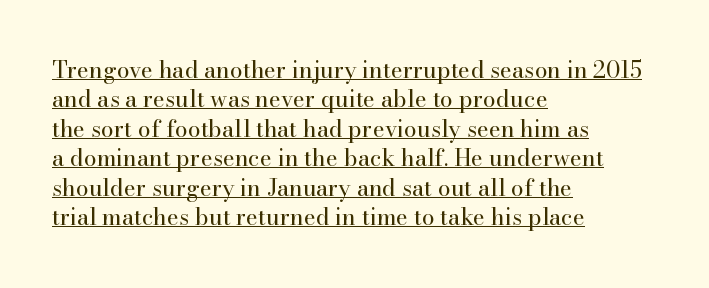
Underlined type. The rag falls on the right side of this text block. What stands out about the letter spacing? Nothing — it is the standard amount. How would I describe the line gaps? Plain and ordinary. The letters stand straight up with perfectly vertical stems. Each stroke keeps to a modest, everyday thickness or less.
